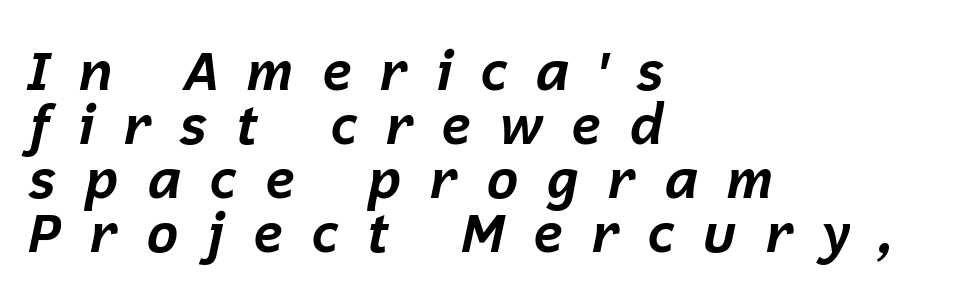
{"italic": "yes", "lean": "right", "slant_degrees": 12, "bold": "yes", "weight": "bold", "width": "normal", "stroke_contrast": "low", "x_height": "medium", "monospaced": "no", "underline": "no", "align": "left", "line_spacing": "tight", "line_spacing_ratio": 0.98, "letter_spacing": "wide", "letter_spacing_em": 0.49, "glyph_px": 55}
